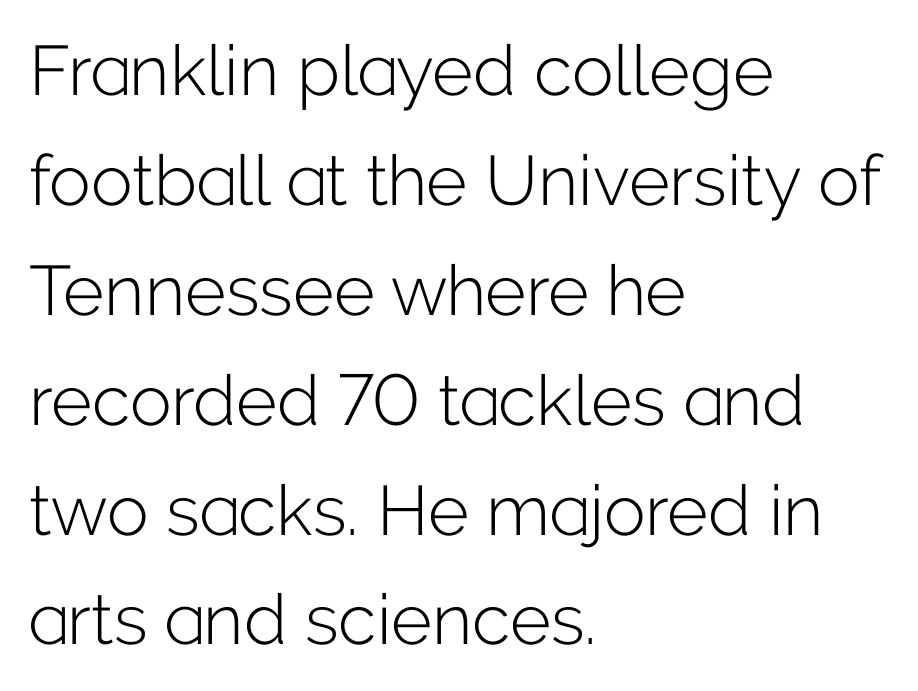
Q: Is the text bold? A: No.
Q: Is the text italic (slanted)? A: No, it is upright.
Q: Is the typeface a serif or a sans-serif typeface? A: Sans-serif.
Q: Is the text underlined? A: No.
Q: How is the paragraph aligned? A: Left-aligned.
Q: Is the spacing between letters normal or unusually wide? A: Normal.
Q: Is the spacing between lines tight, normal or loose? A: Normal.
Q: Width (condensed, normal, or wide)? A: Normal.
Q: Stroke contrast? A: Low.
Q: x-height? A: Medium.
Q: Monospaced? A: No.
